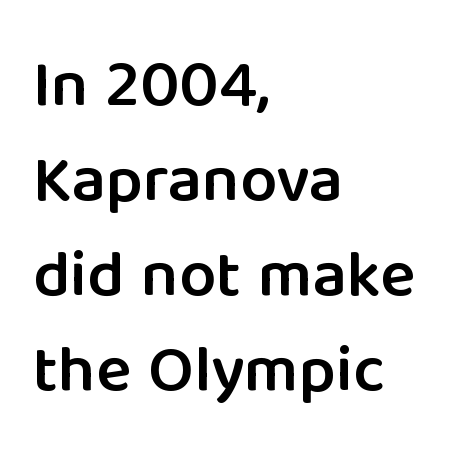
{"serif": "no", "italic": "no", "bold": "semi", "weight": "semibold", "width": "normal", "stroke_contrast": "low", "x_height": "medium", "monospaced": "no", "underline": "no", "align": "left", "line_spacing": "normal", "line_spacing_ratio": 1.44, "letter_spacing": "normal", "letter_spacing_em": 0.0, "glyph_px": 66}
